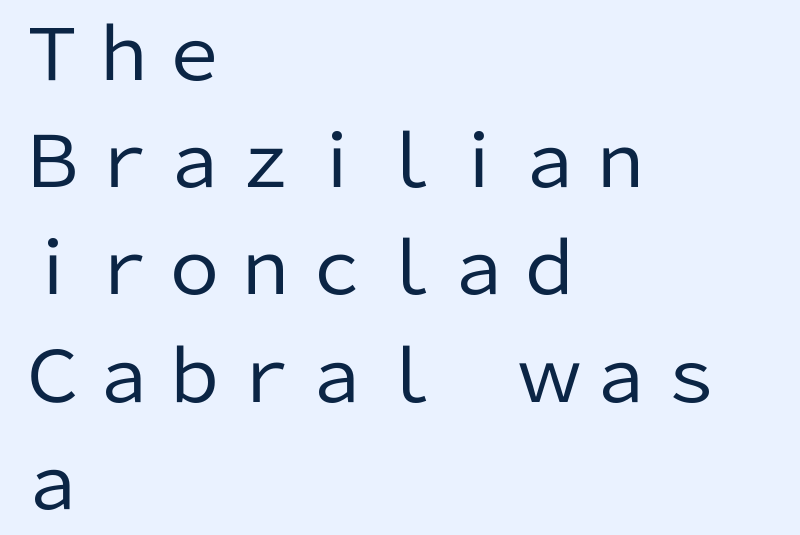
{"serif": "no", "italic": "no", "bold": "no", "weight": "regular", "width": "normal", "stroke_contrast": "low", "x_height": "medium", "monospaced": "no", "underline": "no", "align": "left", "line_spacing": "normal", "line_spacing_ratio": 1.51, "letter_spacing": "normal", "letter_spacing_em": 0.0, "glyph_px": 71}
